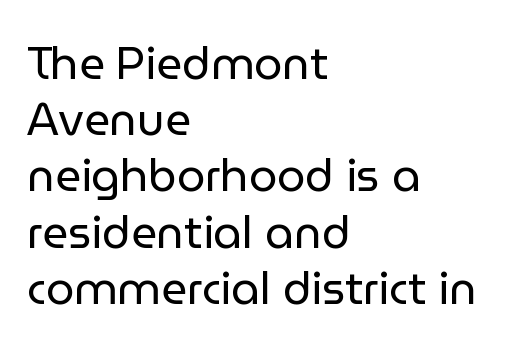
The image shows 45 px regular-weight sans-serif type, upright; set left-aligned, normal line spacing (1.25x), normal letter spacing, not underlined; low stroke contrast and a medium x-height.
